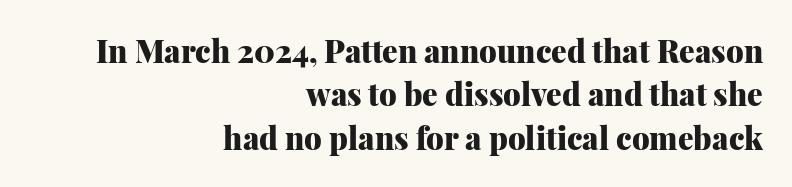
{"serif": "yes", "italic": "no", "bold": "yes", "weight": "heavy", "width": "normal", "stroke_contrast": "medium", "x_height": "medium", "monospaced": "no", "underline": "no", "align": "right", "line_spacing": "normal", "line_spacing_ratio": 1.4, "letter_spacing": "normal", "letter_spacing_em": 0.0, "glyph_px": 31}
